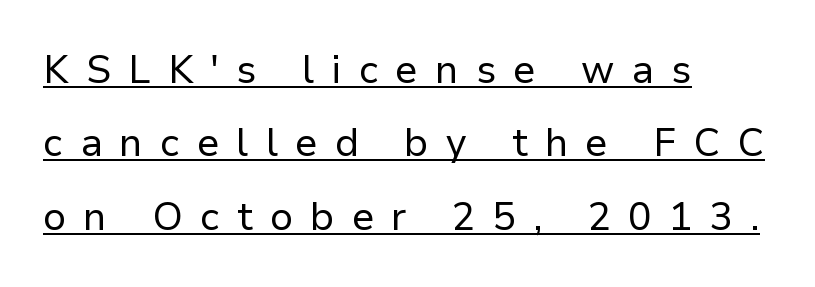
The passage shown is not bold in any degree. Teacher's note: observe the even left margin — that is flush-left alignment. The rendering inserts visible extra space after every character. This sample has the flowing, uneven cadence of proportional lettering. The rendering shows plain stroke endings on the letterforms — a sans-serif design.
